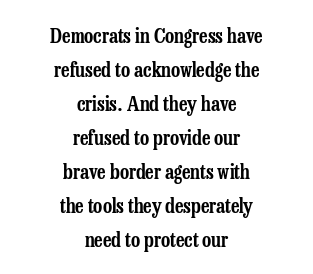
Q: Is the text italic (slanted)? A: No, it is upright.
Q: Is the text underlined? A: No.
Q: How is the paragraph aligned? A: Centered.
Q: Is the spacing between letters normal or unusually wide? A: Normal.
Q: Is the spacing between lines tight, normal or loose? A: Normal.
